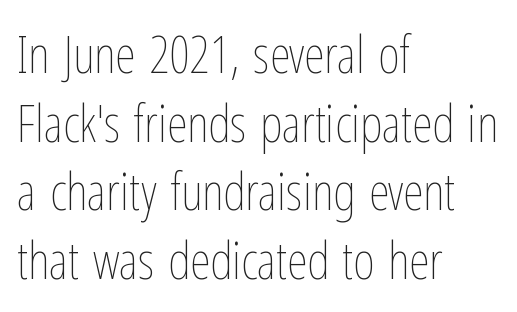
Between one letter and the next there's only the usual sliver of space. This sample keeps an unexceptional amount of space between lines. This is roman type, the default non-slanted kind. The strip under each line holds only bare page.
